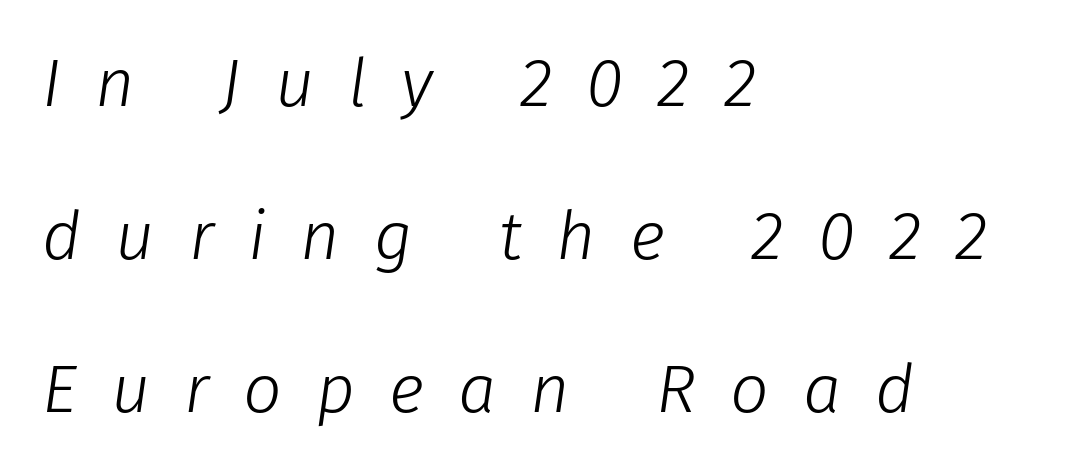
The image shows 68 px light type, italic (leaning right); set left-aligned, loose line spacing (2.25x), unusually wide letter spacing (+0.5 em), not underlined; low stroke contrast and a medium x-height.
